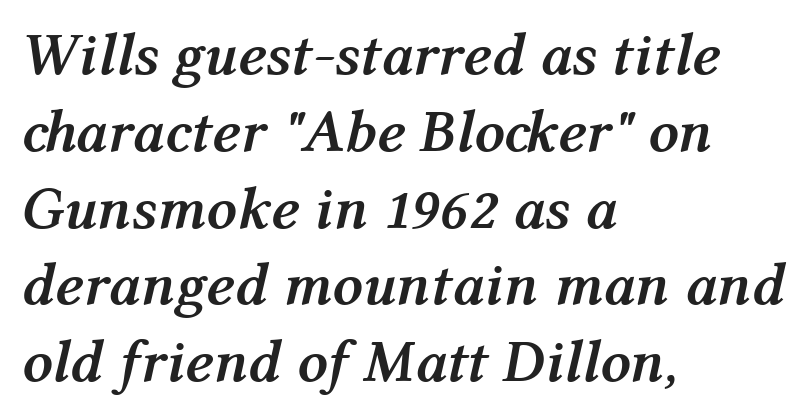
{"italic": "yes", "lean": "right", "slant_degrees": 12, "bold": "yes", "weight": "semibold", "width": "normal", "stroke_contrast": "medium", "x_height": "medium", "monospaced": "no", "underline": "no", "align": "left", "line_spacing": "normal", "line_spacing_ratio": 1.28, "letter_spacing": "normal", "letter_spacing_em": 0.0, "glyph_px": 60}
